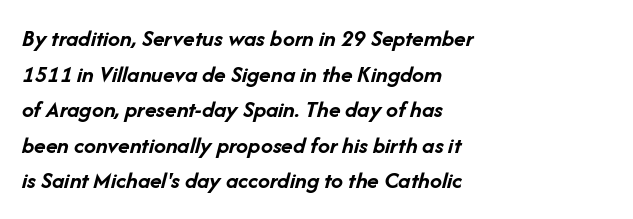
{"italic": "yes", "lean": "right", "slant_degrees": 14, "bold": "yes", "underline": "no", "align": "left", "line_spacing": "normal", "line_spacing_ratio": 1.48, "letter_spacing": "normal", "letter_spacing_em": 0.0, "glyph_px": 24}
